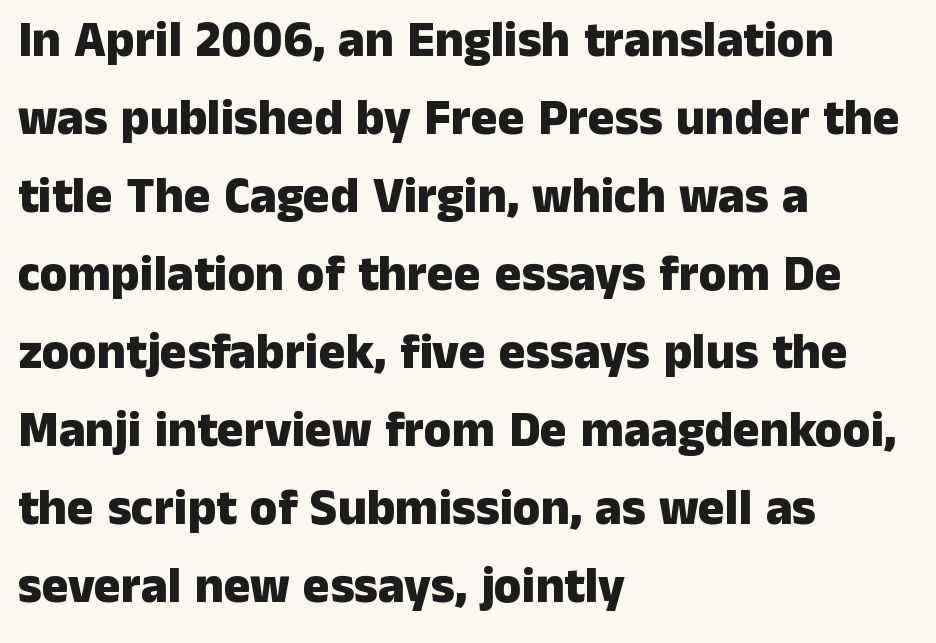
{"serif": "no", "italic": "no", "bold": "yes", "weight": "heavy", "width": "normal", "stroke_contrast": "low", "x_height": "medium", "monospaced": "no", "underline": "no", "align": "left", "line_spacing": "normal", "line_spacing_ratio": 1.56, "letter_spacing": "normal", "letter_spacing_em": 0.0, "glyph_px": 50}
